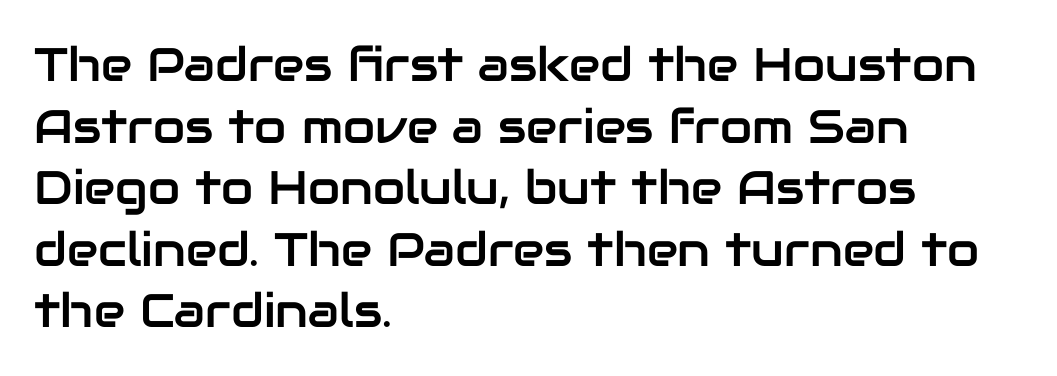
What stands out about the letter spacing? Nothing — it is the standard amount. A typesetter would mark this as roman, not italic. Each line starts at the same left margin while the right side varies. The rendering shows plain stroke endings on the letterforms — a sans-serif design. Here the designer chose a conventional face with non-uniform glyph widths. The zone under the glyphs is completely vacant.
